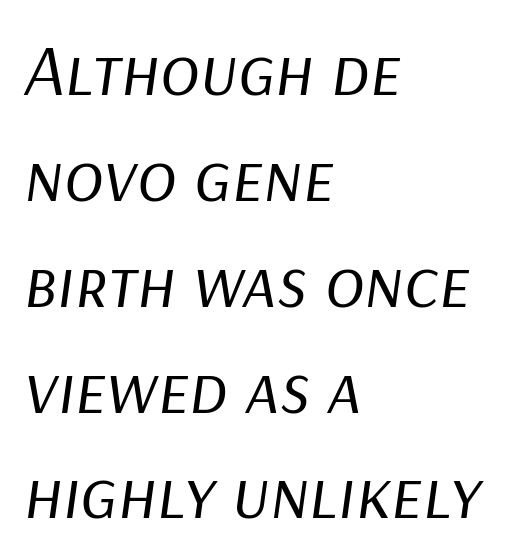
Nothing unusual about the tracking: characters are spaced as the font intends. These lines are rendered in a variable-pitch font. Reading down the column, the eye jumps a familiar distance to each next line. Left-aligned paragraph, ragged on the right. The weight would be labelled regular, book, light, or lighter still.
